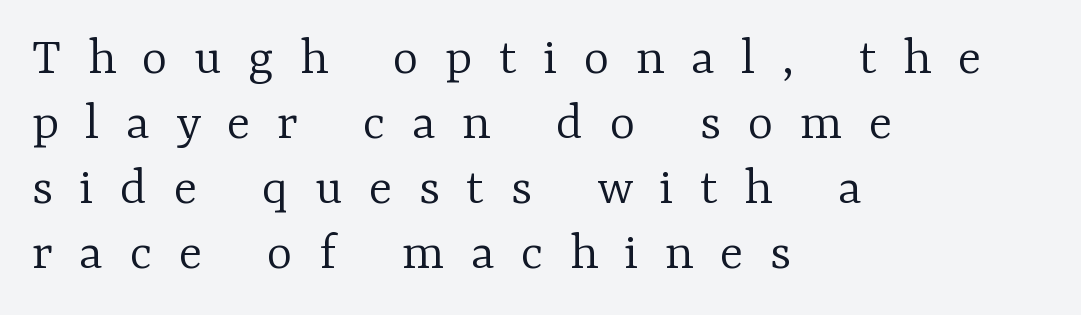
Q: Is the text bold? A: No.
Q: Is the text italic (slanted)? A: No, it is upright.
Q: Is the typeface a serif or a sans-serif typeface? A: Serif.
Q: Is the text underlined? A: No.
Q: How is the paragraph aligned? A: Left-aligned.
Q: Is the spacing between letters normal or unusually wide? A: Unusually wide.
Q: Width (condensed, normal, or wide)? A: Normal.
Q: Stroke contrast? A: Low.
Q: x-height? A: Medium.
Q: Monospaced? A: No.
